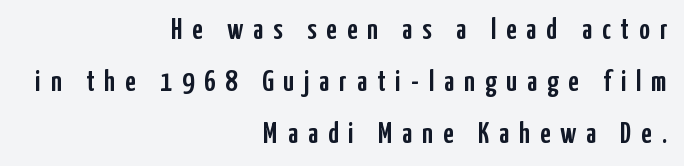
The image shows 29 px condensed sans-serif type, upright; set right-aligned, line spacing 1.79x, unusually wide letter spacing (+0.35 em), not underlined; low stroke contrast and a medium x-height.
